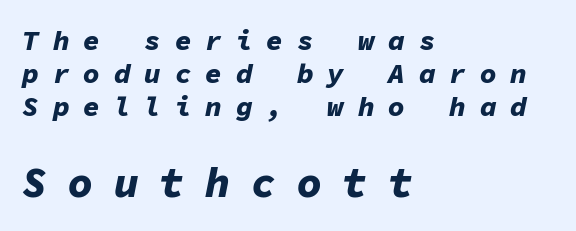
These lines were composed using italics. Typesetter's note — lower block bumped up in size, upper block left smaller. Check the space under the baseline: it is left empty. Honestly, the letter spacing is so wide it's the main thing you notice. You could count columns in this text — the font is strictly monospaced. Layout note: lines flush left.
